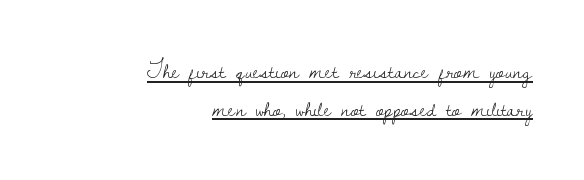
Q: Is the text bold? A: No.
Q: Is the text italic (slanted)? A: Yes.
Q: Is the text underlined? A: Yes.
Q: How is the paragraph aligned? A: Right-aligned.
Q: Is the spacing between letters normal or unusually wide? A: Normal.
Q: Is the spacing between lines tight, normal or loose? A: Normal.
